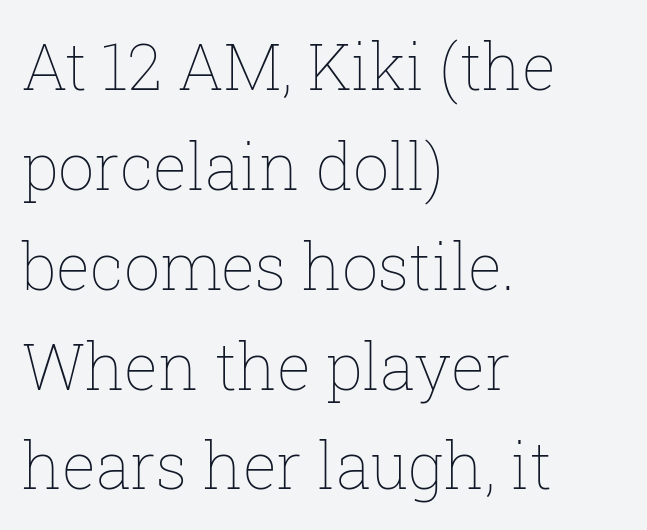
{"italic": "no", "bold": "no", "weight": "thin", "width": "normal", "stroke_contrast": "low", "x_height": "medium", "monospaced": "no", "underline": "no", "align": "left", "line_spacing": "normal", "line_spacing_ratio": 1.56, "letter_spacing": "normal", "letter_spacing_em": 0.0, "glyph_px": 64}
